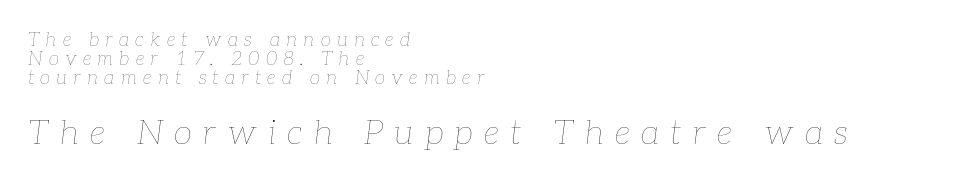
The image shows 34 px thin type, italic (leaning right); set left-aligned, tight line spacing (1.01x), unusually wide letter spacing (+0.33 em), not underlined; the second (bottom) block is 1.79x larger; low stroke contrast and a medium x-height.
